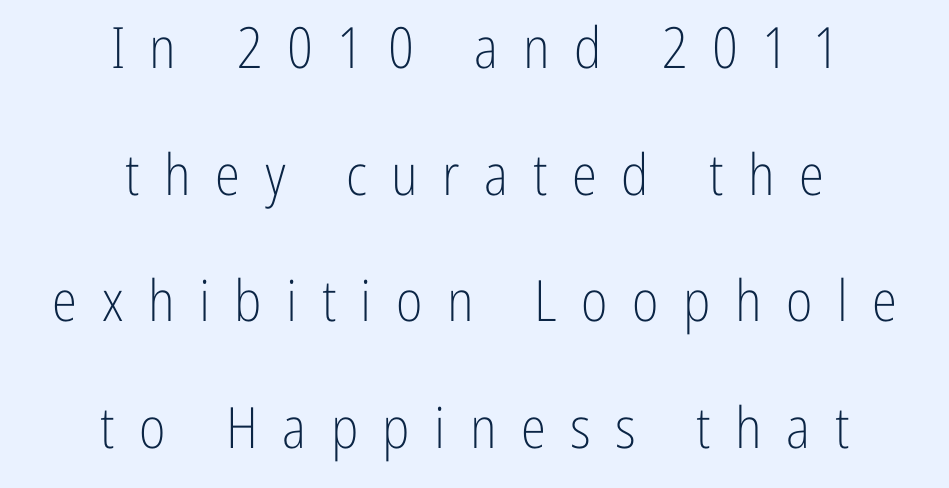
{"serif": "no", "italic": "no", "bold": "no", "weight": "light", "width": "condensed", "stroke_contrast": "low", "x_height": "medium", "monospaced": "no", "underline": "no", "align": "center", "line_spacing": "loose", "line_spacing_ratio": 2.22, "letter_spacing": "wide", "letter_spacing_em": 0.43, "glyph_px": 57}
